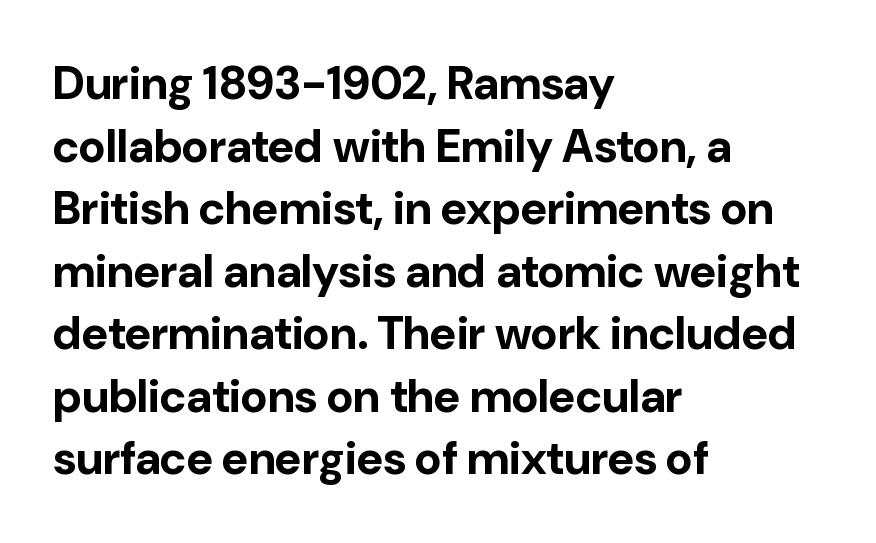
Unlike italic type, these characters show no tilt at all. The strokes are fattened all the way to bold. Vertically, the passage feels balanced, rows spaced as you'd expect. The letters advance in unequal steps, a hallmark of proportional type. This rendering features lettering with no underline. Observe the ordinary spacing: letters are neighbours, not strangers.
